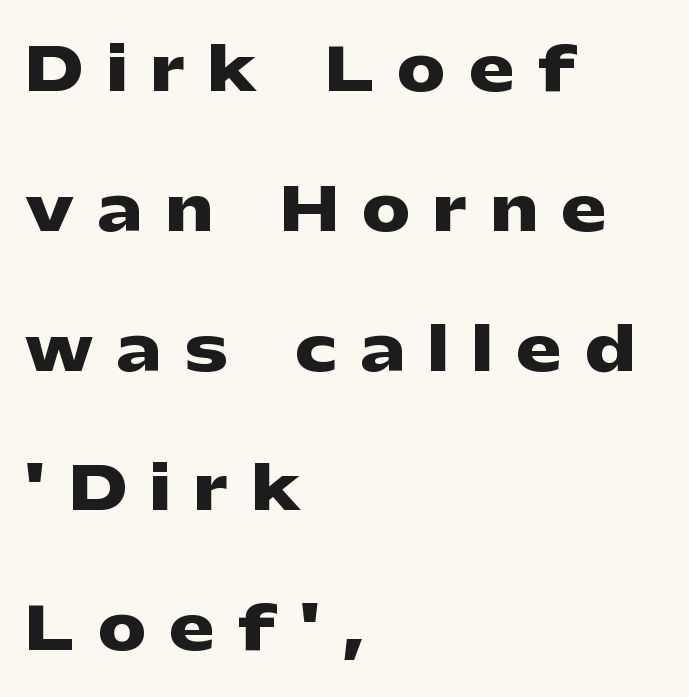
The image shows 60 px heavy, wide sans-serif type, upright; set left-aligned, loose line spacing (2.33x), unusually wide letter spacing (+0.4 em), not underlined; low stroke contrast and a medium x-height.
